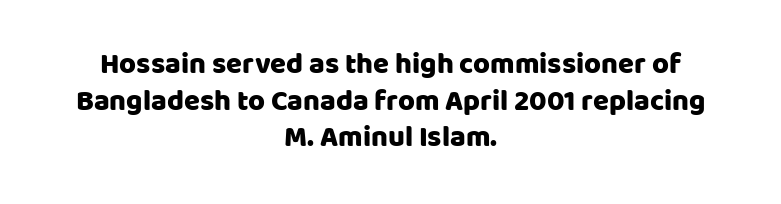
Q: Is the text italic (slanted)? A: No, it is upright.
Q: Is the typeface a serif or a sans-serif typeface? A: Sans-serif.
Q: Is the text underlined? A: No.
Q: How is the paragraph aligned? A: Centered.
Q: Is the spacing between letters normal or unusually wide? A: Normal.
Q: Is the spacing between lines tight, normal or loose? A: Normal.
Q: Width (condensed, normal, or wide)? A: Normal.
Q: Stroke contrast? A: Low.
Q: x-height? A: Large.
Q: Monospaced? A: No.
